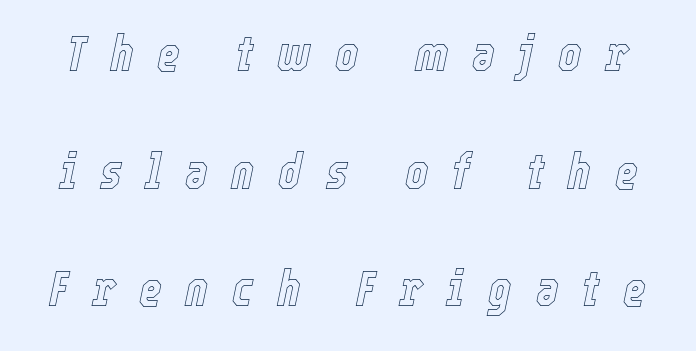
Tracking value appears strongly positive — letters spread wide. If you measured baseline to baseline, you'd find a long distance. When letters slant like this, we call the style italic. You could not count columns in this text — the font is proportionally spaced. Descenders hang freely into open space.
